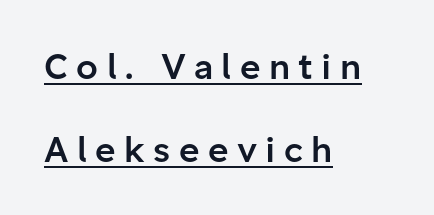
The typesetter chose a ragged-right arrangement here. Firm but not heavy-handed strokes: this text is semibold. The type is letterspaced generously, with wide tracking. Quick note: not italic, upright. Proportional: the letters do not fall into vertical columns.
